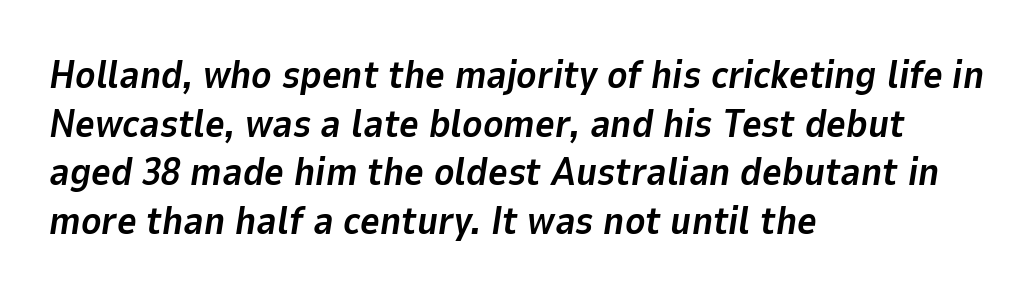
{"italic": "yes", "lean": "right", "slant_degrees": 9, "bold": "yes", "weight": "bold", "width": "normal", "stroke_contrast": "low", "x_height": "medium", "monospaced": "no", "underline": "no", "align": "left", "line_spacing": "normal", "line_spacing_ratio": 1.28, "letter_spacing": "normal", "letter_spacing_em": 0.0, "glyph_px": 38}
